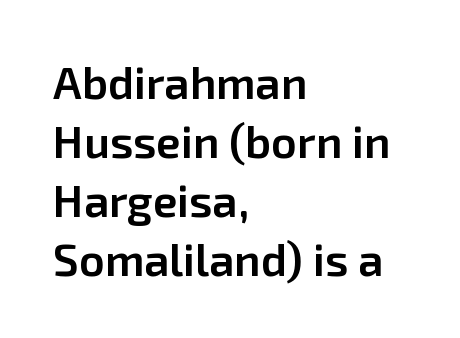
The image shows 45 px semibold sans-serif type, upright; set left-aligned, normal line spacing (1.31x), normal letter spacing, not underlined; low stroke contrast and a medium x-height.
